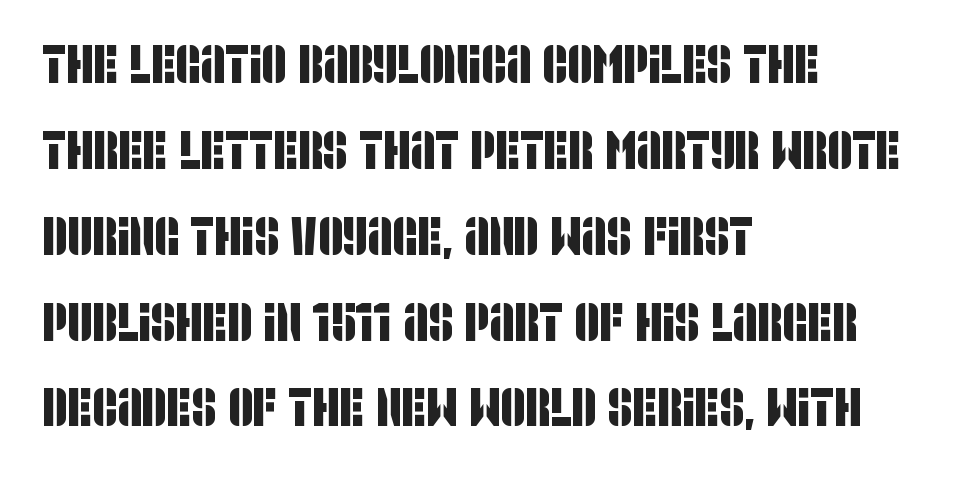
The image shows 54 px condensed sans-serif type; set left-aligned, normal line spacing (1.59x), normal letter spacing, not underlined; low stroke contrast and a large x-height.
